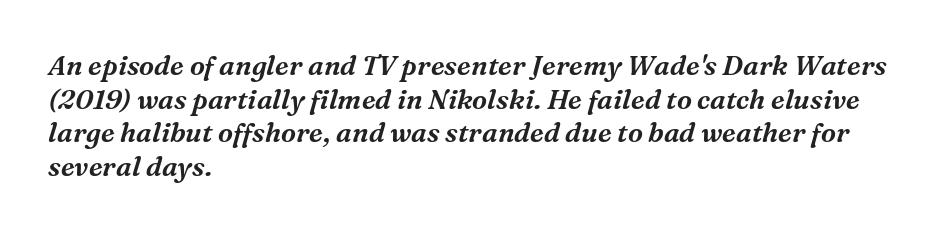
{"italic": "yes", "lean": "right", "slant_degrees": 16, "underline": "no", "align": "left", "line_spacing": "normal", "line_spacing_ratio": 1.25, "letter_spacing": "normal", "letter_spacing_em": 0.0, "glyph_px": 27}
